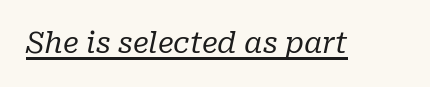
{"serif": "yes", "italic": "yes", "lean": "right", "slant_degrees": 10, "bold": "no", "weight": "regular", "width": "normal", "stroke_contrast": "low", "x_height": "medium", "monospaced": "no", "underline": "yes", "letter_spacing": "normal", "letter_spacing_em": 0.0, "glyph_px": 29}
